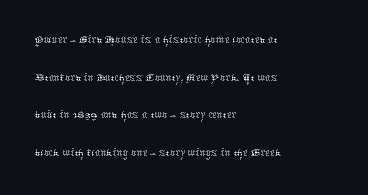
Notice how the stems are strictly vertical — no italics here. A bare baseline throughout the passage. Inter-character spacing is left at the font's built-in metrics. Vertical spacing — default. The ragged edge is on the right, which tells us the setting is flush left. The font sits on the lighter half of the weight spectrum, regular included.
